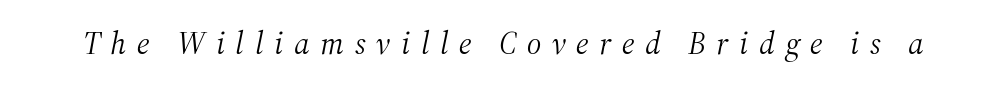
{"serif": "yes", "italic": "yes", "lean": "right", "slant_degrees": 12, "bold": "no", "weight": "light", "width": "normal", "stroke_contrast": "medium", "x_height": "medium", "monospaced": "no", "underline": "no", "letter_spacing": "wide", "letter_spacing_em": 0.33, "glyph_px": 32}
